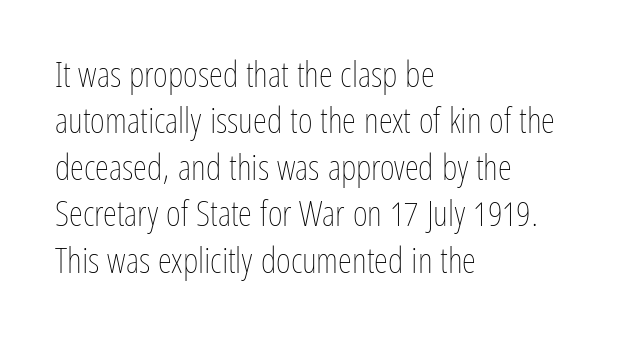
The image shows 36 px thin, condensed type, upright; set left-aligned, normal line spacing (1.29x), normal letter spacing, not underlined; low stroke contrast and a medium x-height.
